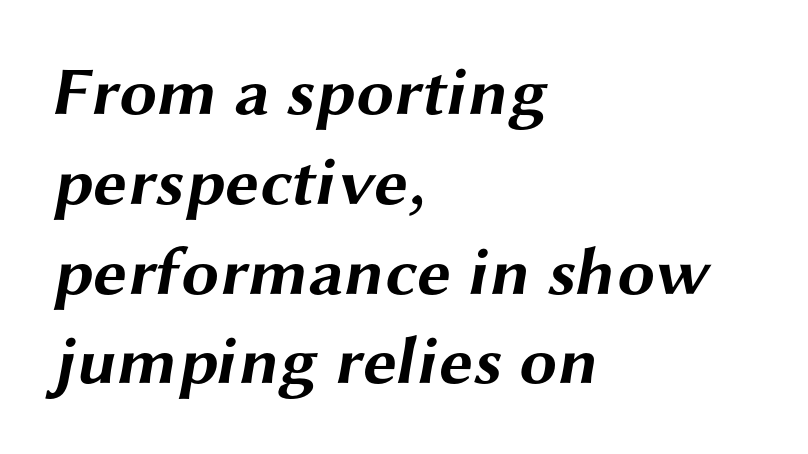
The image shows 68 px bold, wide sans-serif type; set left-aligned, normal line spacing (1.32x), normal letter spacing, not underlined; medium stroke contrast and a medium x-height.
